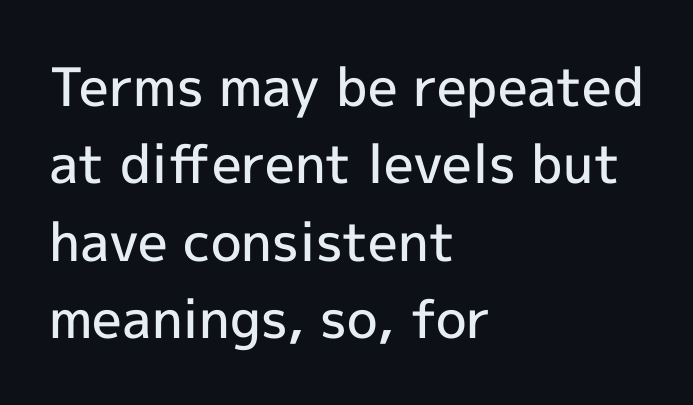
The image shows 53 px semibold sans-serif type, upright; set left-aligned, normal line spacing (1.46x), normal letter spacing, not underlined; a medium x-height.
